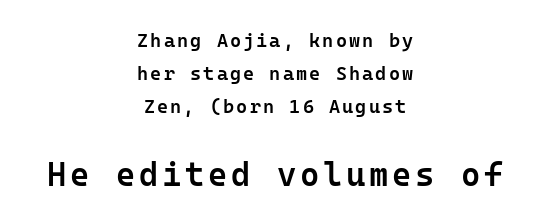
Q: Is the text bold? A: Semi-bold.
Q: Is the text italic (slanted)? A: No, it is upright.
Q: Is the typeface a serif or a sans-serif typeface? A: Sans-serif.
Q: Is the text underlined? A: No.
Q: How is the paragraph aligned? A: Centered.
Q: Which block of text is set in a larger size, the first (top) or the second (bottom)? A: The second (bottom) one.
Q: Width (condensed, normal, or wide)? A: Normal.
Q: Stroke contrast? A: Low.
Q: x-height? A: Medium.
Q: Monospaced? A: Yes.
